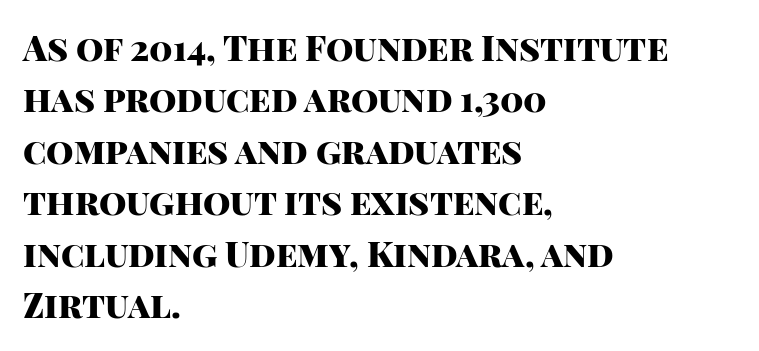
Looks like regular typesetting: each glyph gets only the width it needs. Summary of weight: heavy, a full bold. Serif or sans? Sans — the stroke terminals are bare. The space beneath each line is pristine and unruled.
